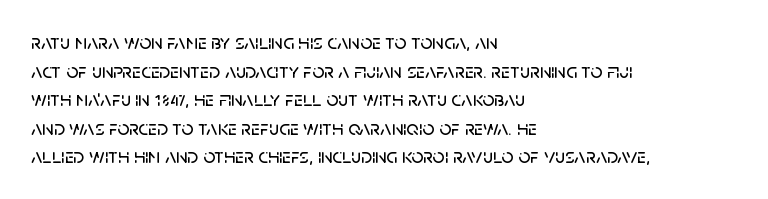
The rendering keeps characters at their native spacing. Does the lettering tilt? It doesn't — this is upright. Descender tails drop into unmarked territory. The lines sit at an ordinary, default distance from one another. One-word summary of the alignment: left.
